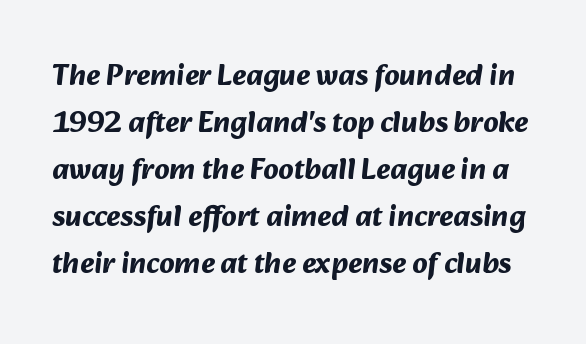
The image shows 30 px bold sans-serif type; set normal line spacing (1.57x), normal letter spacing, not underlined; medium stroke contrast and a medium x-height.
